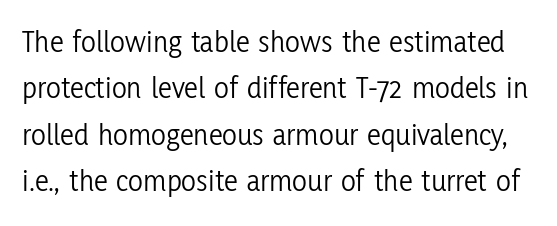
{"serif": "no", "italic": "no", "bold": "no", "weight": "light", "width": "condensed", "stroke_contrast": "low", "x_height": "medium", "monospaced": "no", "underline": "no", "line_spacing": "normal", "line_spacing_ratio": 1.5, "letter_spacing": "normal", "letter_spacing_em": 0.0, "glyph_px": 31}
